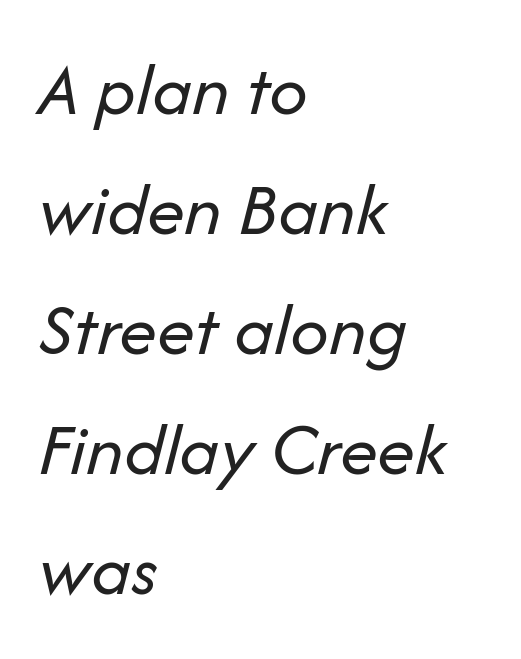
It's the slanting kind of type. Glance below the letters and you will spot only blank space. Horizontal alignment here is leftward, the default for most running prose. You could not count columns in this text — the font is proportionally spaced. Between one letter and the next there's only the usual sliver of space.
